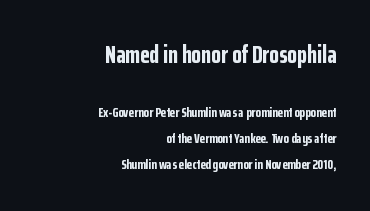
The letterforms sit shoulder to shoulder at normal distance. These lines are set flush right with a ragged left edge. Posture: straight, roman, zero tilt. Its strokes are broad and dark, the hallmark of bold type. Anything drawn beneath the words? Only blank space.
